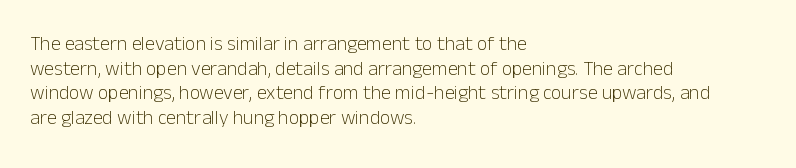
Casual observation: everything's shoved over to the left. This is not heavy type; no bold has been used. Italic? Not at all — the glyphs are vertical. The space beneath each line is pristine and unruled. No extra tracking has been applied to these lines.
